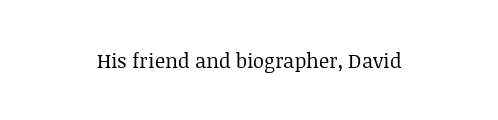
{"italic": "no", "bold": "no", "underline": "no", "letter_spacing": "normal", "letter_spacing_em": 0.0, "glyph_px": 20}
